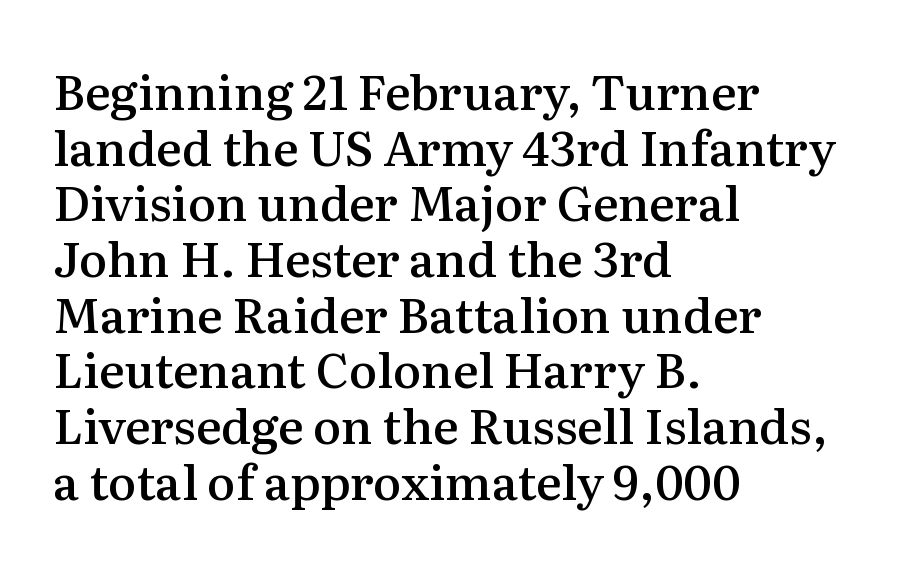
The lettering stays uniformly vertical, giving the passage a roman look. Underline: absent. Every letter is mildly thick-stroked: semibold rather than bold. Each letter's strokes conclude with small projecting serifs.
